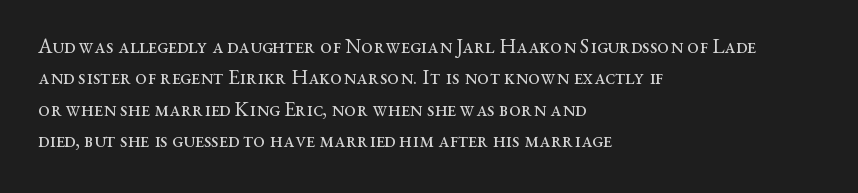
The image shows 21 px text type, upright; set left-aligned, normal line spacing (1.5x), normal letter spacing, not underlined.
